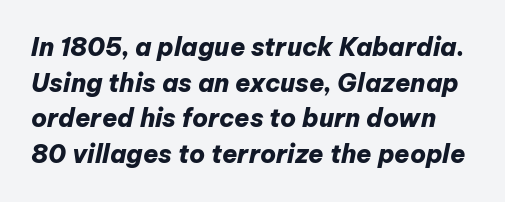
The image shows 25 px bold type, italic (leaning right); set normal line spacing (1.43x), normal letter spacing, not underlined.
